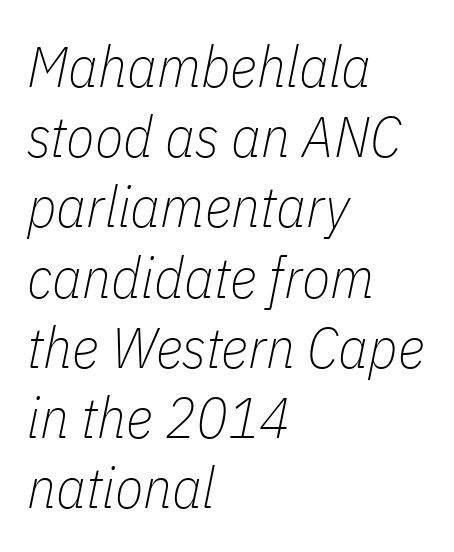
The image shows 58 px thin, condensed type, italic (leaning right); set left-aligned, line spacing 1.21x, normal letter spacing, not underlined; low stroke contrast and a medium x-height.
